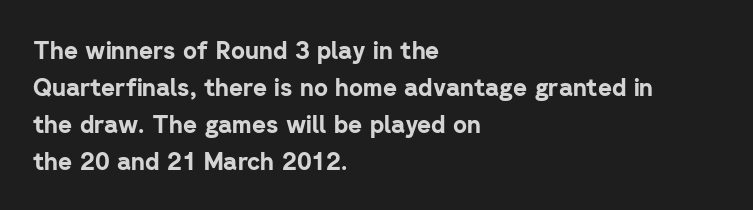
The image shows 24 px bold type, upright; set left-aligned, normal line spacing (1.54x), normal letter spacing, not underlined.
